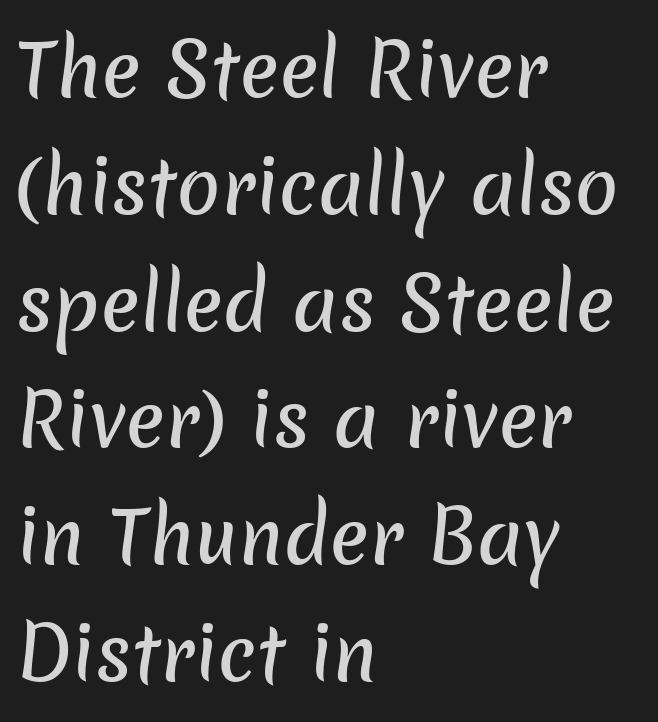
The image shows 73 px sans-serif type; set left-aligned, normal line spacing (1.6x), normal letter spacing, not underlined; low stroke contrast and a medium x-height.
